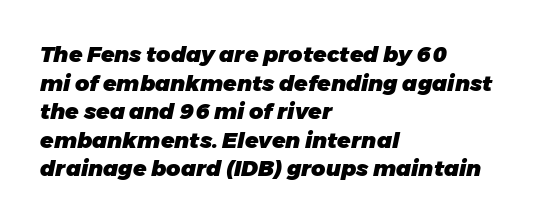
Q: Is the text bold? A: Yes.
Q: Is the text italic (slanted)? A: Yes, it leans right by about 11 degrees.
Q: Is the text underlined? A: No.
Q: How is the paragraph aligned? A: Left-aligned.
Q: Is the spacing between letters normal or unusually wide? A: Normal.
Q: Is the spacing between lines tight, normal or loose? A: Normal.
